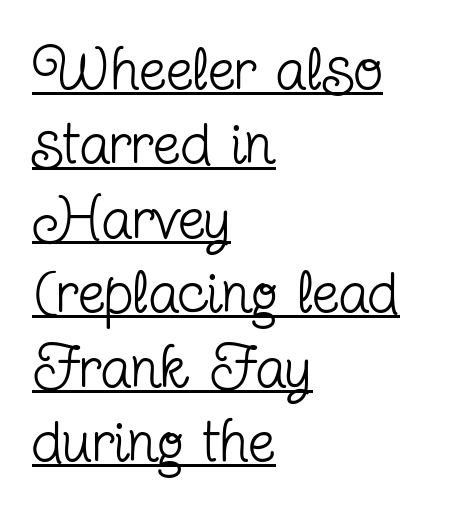
{"serif": "yes", "italic": "no", "bold": "no", "weight": "regular", "width": "condensed", "stroke_contrast": "low", "x_height": "medium", "monospaced": "no", "underline": "yes", "align": "left", "line_spacing_ratio": 1.22, "letter_spacing": "normal", "letter_spacing_em": 0.0, "glyph_px": 61}
